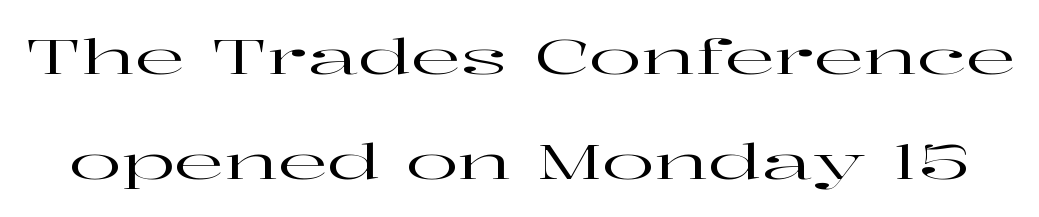
Posture: vertical. Widely set lines give the paragraph a tall, airy silhouette. The passage shown is typed in a proportional face where columns would drift. This sample uses plain, unmodified letter spacing. Letterform terminals end in serifs throughout the passage.
